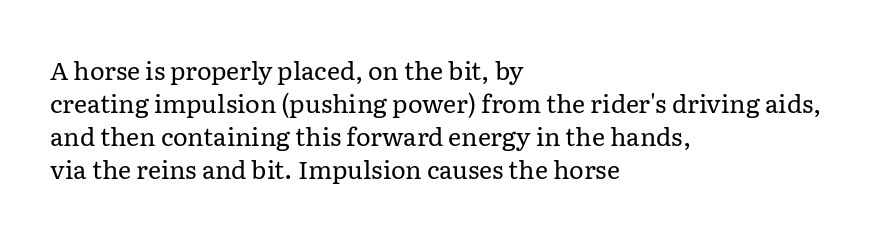
{"italic": "no", "bold": "no", "underline": "no", "align": "left", "line_spacing": "normal", "line_spacing_ratio": 1.32, "letter_spacing": "normal", "letter_spacing_em": 0.0, "glyph_px": 25}
